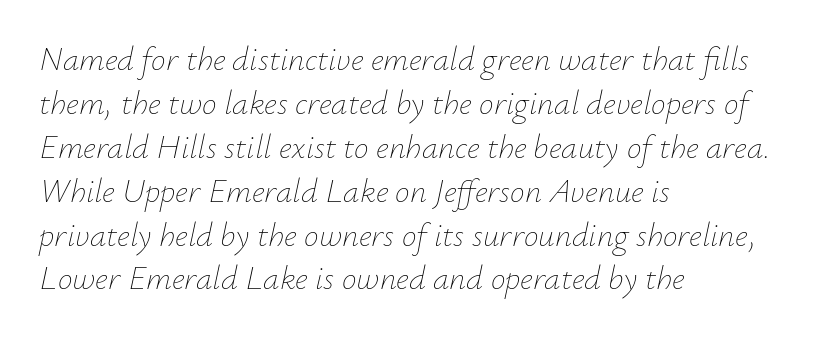
The ragged edge is on the right, which tells us the setting is flush left. The strokes are not fattened; the text isn't bold. Quick note: underline off. Is the type slanted? Yes — the strokes lean at a clear angle. Note the varied advance widths — an 'i' is clearly narrower than an 'm'. Tracking value appears to be zero — textbook default spacing.
